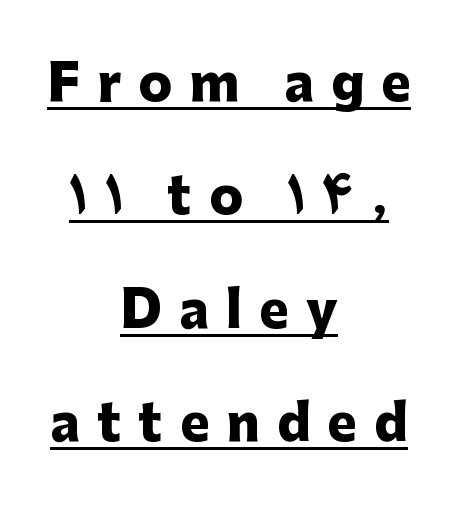
Q: Is the text bold? A: Yes.
Q: Is the text italic (slanted)? A: No, it is upright.
Q: Is the typeface a serif or a sans-serif typeface? A: Sans-serif.
Q: Is the text underlined? A: Yes.
Q: How is the paragraph aligned? A: Centered.
Q: Is the spacing between letters normal or unusually wide? A: Unusually wide.
Q: Is the spacing between lines tight, normal or loose? A: Loose.
Q: Width (condensed, normal, or wide)? A: Normal.
Q: Stroke contrast? A: Low.
Q: x-height? A: Medium.
Q: Monospaced? A: No.
